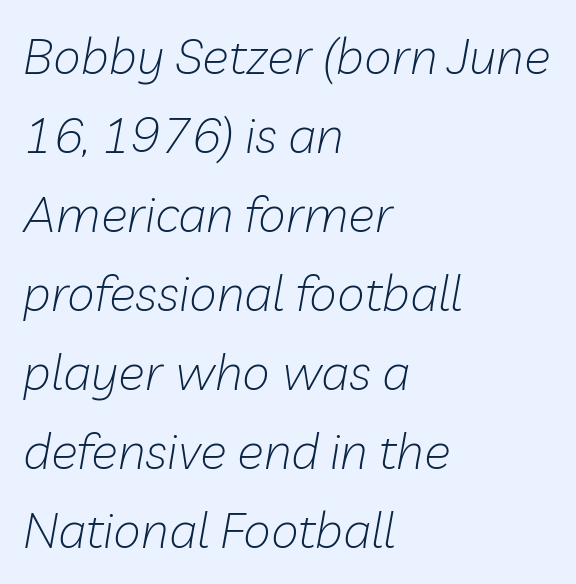
The image shows 50 px light type, italic (leaning right); set left-aligned, normal line spacing (1.58x), normal letter spacing, not underlined; low stroke contrast and a medium x-height.
